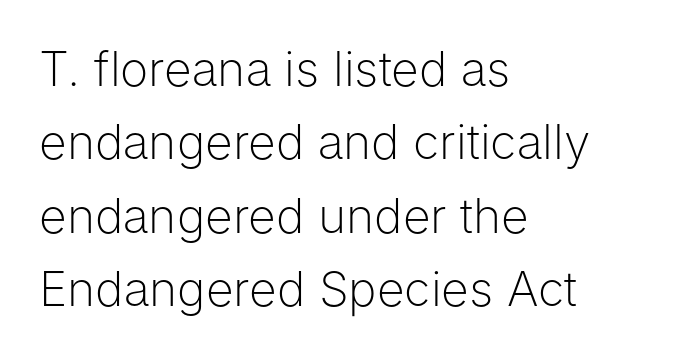
{"serif": "no", "italic": "no", "bold": "no", "weight": "light", "width": "normal", "stroke_contrast": "low", "x_height": "medium", "monospaced": "no", "underline": "no", "align": "left", "line_spacing": "normal", "line_spacing_ratio": 1.53, "letter_spacing": "normal", "letter_spacing_em": 0.0, "glyph_px": 48}
